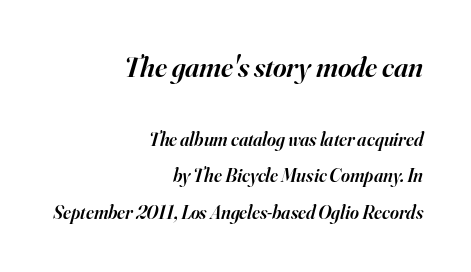
How would I describe the line gaps? Wide and relaxed. The passage shown has conventional tracking throughout. Yep, those are serifs on the letters. The passage shown is semibold, sitting just below true bold.
